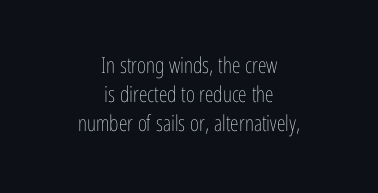
Letter spacing: default. One glance says typical: line gaps are just what's usual. The type sits square on the baseline with zero lean. Centered paragraph, ragged on both sides. The space beneath each line is pristine and unruled. The strokes are not fattened; the text isn't bold.
